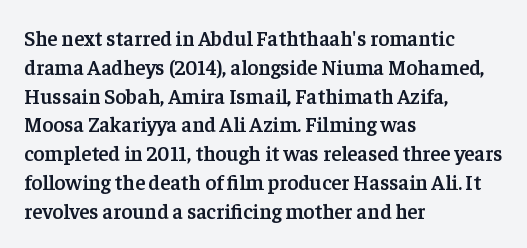
The image shows 21 px text type, upright; set left-aligned, normal line spacing (1.37x), normal letter spacing, not underlined.
